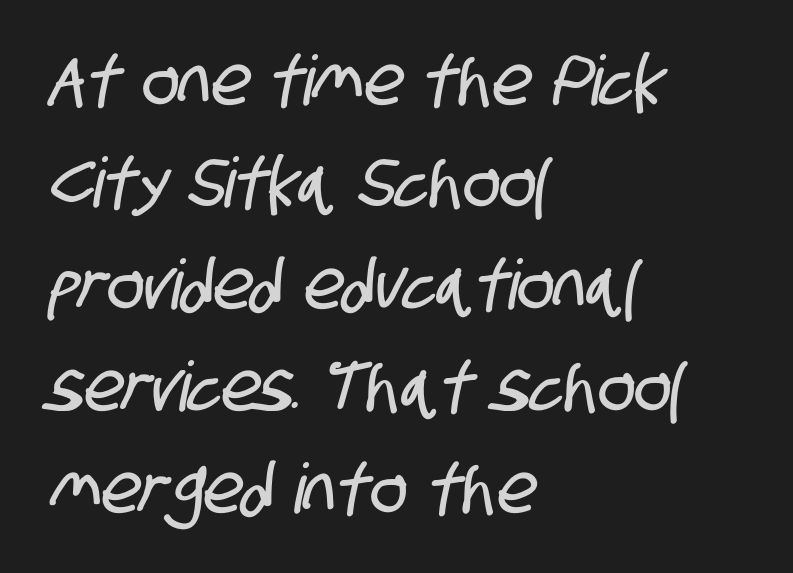
Spacing verdict: proportional, widths tailored to each character. Left-aligned paragraph, ragged on the right. The leading is moderate, giving the passage an even texture. A typesetter would label this face a sans. Descender tails drop into unmarked territory.
